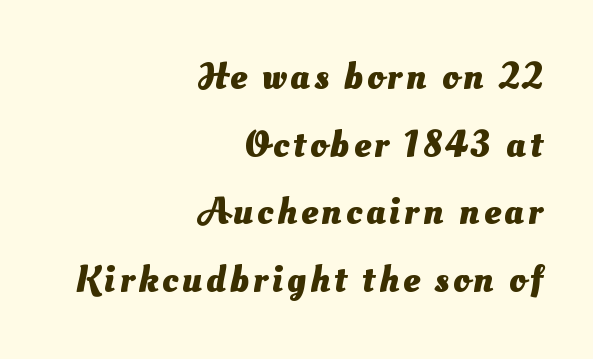
{"serif": "no", "bold": "yes", "weight": "heavy", "width": "normal", "stroke_contrast": "medium", "x_height": "small", "monospaced": "no", "underline": "no", "align": "right", "line_spacing_ratio": 1.83, "glyph_px": 37}
